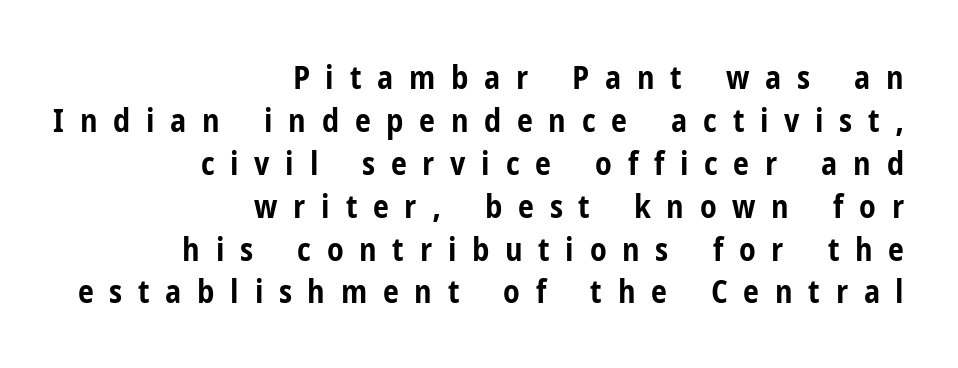
{"serif": "no", "italic": "no", "bold": "yes", "weight": "bold", "width": "condensed", "stroke_contrast": "low", "x_height": "medium", "monospaced": "no", "underline": "no", "align": "right", "line_spacing": "normal", "line_spacing_ratio": 1.34, "letter_spacing": "wide", "letter_spacing_em": 0.49, "glyph_px": 32}
